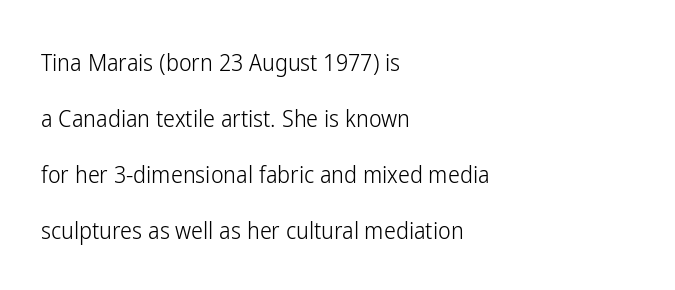
Q: Is the text bold? A: No.
Q: Is the text italic (slanted)? A: No, it is upright.
Q: Is the text underlined? A: No.
Q: How is the paragraph aligned? A: Left-aligned.
Q: Is the spacing between letters normal or unusually wide? A: Normal.
Q: Is the spacing between lines tight, normal or loose? A: Loose.
